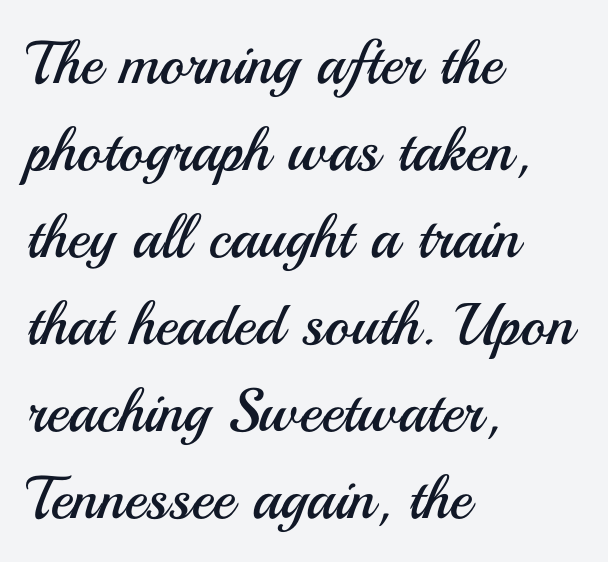
Q: Is the text bold? A: No.
Q: Is the text italic (slanted)? A: Yes.
Q: Is the typeface a serif or a sans-serif typeface? A: Sans-serif.
Q: Is the text underlined? A: No.
Q: How is the paragraph aligned? A: Left-aligned.
Q: Is the spacing between letters normal or unusually wide? A: Normal.
Q: Is the spacing between lines tight, normal or loose? A: Normal.
Q: Width (condensed, normal, or wide)? A: Normal.
Q: Stroke contrast? A: Medium.
Q: x-height? A: Small.
Q: Monospaced? A: No.
